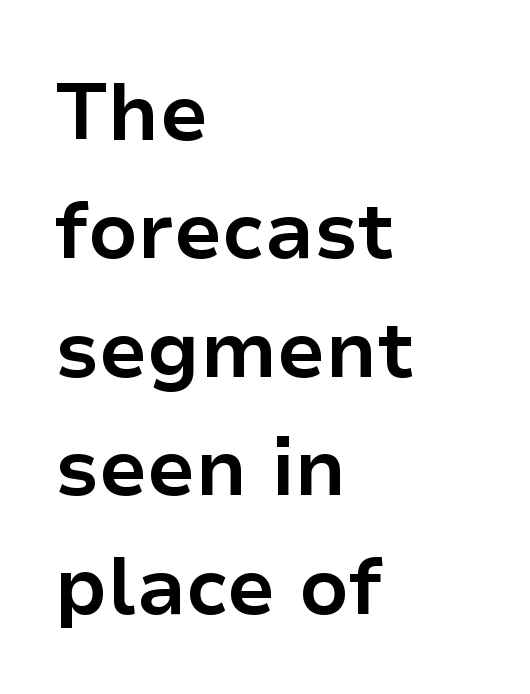
Q: Is the text bold? A: Yes.
Q: Is the text italic (slanted)? A: No, it is upright.
Q: Is the typeface a serif or a sans-serif typeface? A: Sans-serif.
Q: Is the text underlined? A: No.
Q: How is the paragraph aligned? A: Left-aligned.
Q: Is the spacing between letters normal or unusually wide? A: Normal.
Q: Is the spacing between lines tight, normal or loose? A: Normal.
Q: Width (condensed, normal, or wide)? A: Normal.
Q: Stroke contrast? A: Low.
Q: x-height? A: Medium.
Q: Monospaced? A: No.
